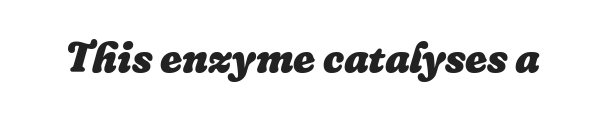
The image shows 42 px heavy type, italic (leaning right); set normal letter spacing, not underlined; low stroke contrast and a medium x-height.
